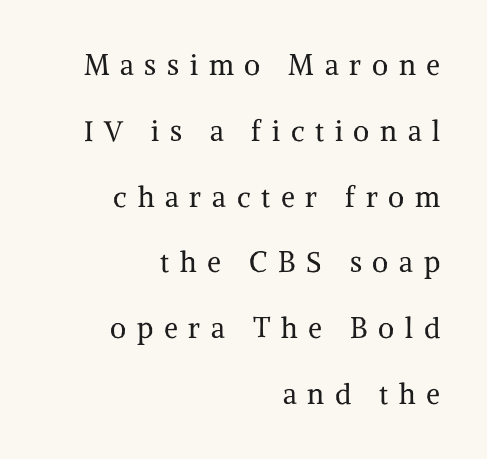
{"serif": "yes", "italic": "no", "bold": "no", "weight": "regular", "width": "normal", "stroke_contrast": "medium", "x_height": "medium", "monospaced": "no", "underline": "no", "align": "right", "line_spacing": "loose", "line_spacing_ratio": 2.35, "letter_spacing": "wide", "letter_spacing_em": 0.38, "glyph_px": 28}
